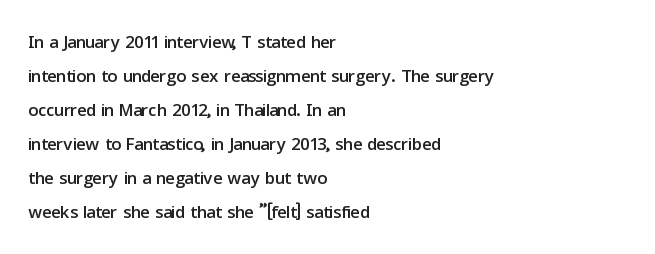
These lines were composed using upright roman letters. Line beginnings align vertically; line endings do not. Quick note: underline off. Nobody touched the tracking dial on this one. Leading matches the norm, producing a regular column.
